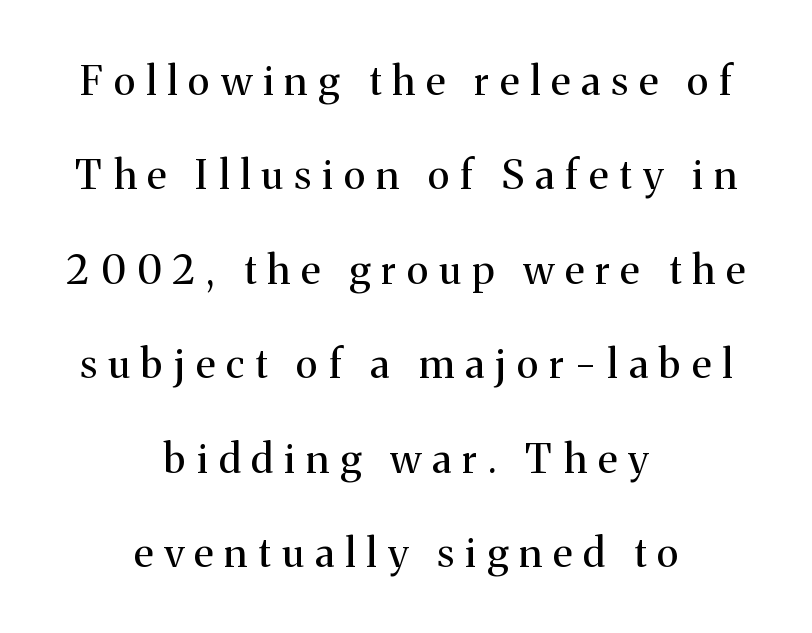
Look at the bottom of the vertical strokes: they flare into serifs here. The letters advance in unequal steps, a hallmark of proportional type. The rag falls on both sides of this text block equally. Regarding leading, the lines here are spaced well apart. The space beneath each line is pristine and unruled.
